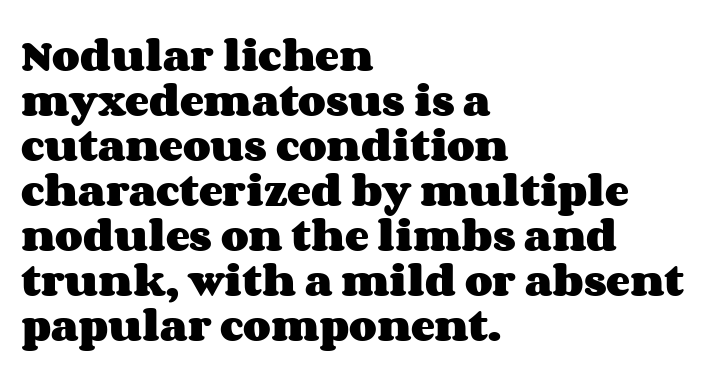
Where is the straight margin? On the left. Is the letter spacing exaggerated? No — it looks like the ordinary default. The letters are bold, with thick, heavy strokes. Students, observe: this is what conventionally led text looks like. Vertical strokes here are truly vertical.
